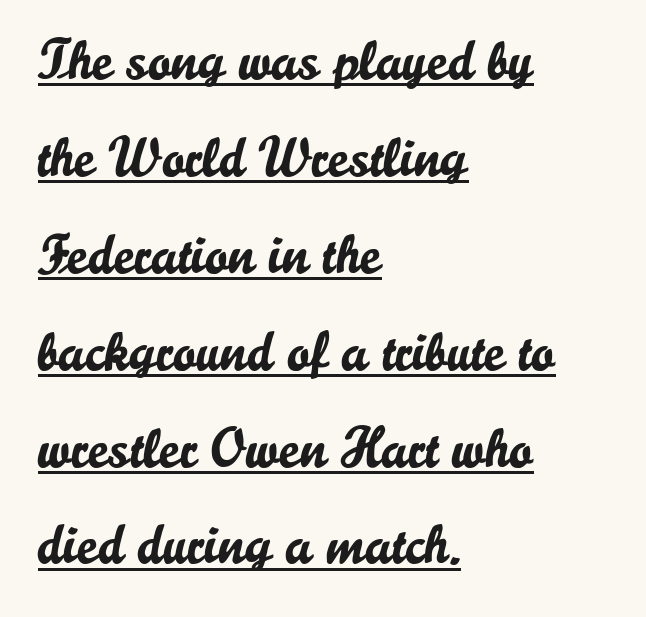
Q: Is the text italic (slanted)? A: Yes.
Q: Is the typeface a serif or a sans-serif typeface? A: Sans-serif.
Q: Is the text underlined? A: Yes.
Q: How is the paragraph aligned? A: Left-aligned.
Q: Is the spacing between letters normal or unusually wide? A: Normal.
Q: Width (condensed, normal, or wide)? A: Normal.
Q: Stroke contrast? A: Low.
Q: x-height? A: Small.
Q: Monospaced? A: No.
